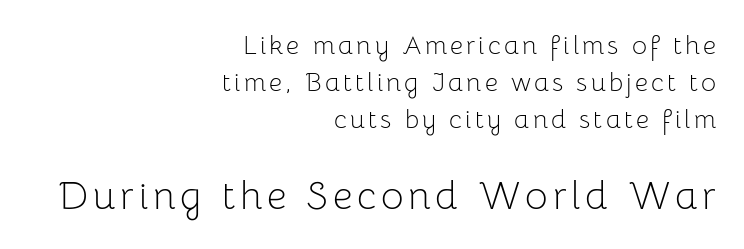
Look at the bottom of the vertical strokes: they stop flat, with no serifs. The paragraph has a hard right edge and a soft left edge. The zone under the glyphs is completely vacant. Two sizes are in play, and the larger belongs to the second block.
